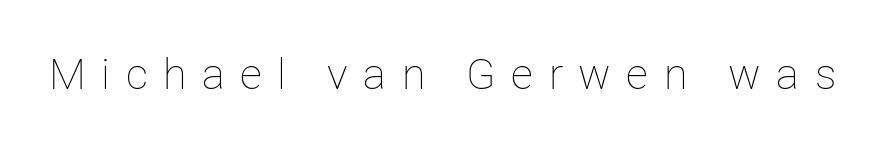
{"italic": "no", "bold": "no", "weight": "thin", "width": "normal", "stroke_contrast": "low", "x_height": "medium", "monospaced": "no", "underline": "no", "letter_spacing": "wide", "letter_spacing_em": 0.36, "glyph_px": 43}
